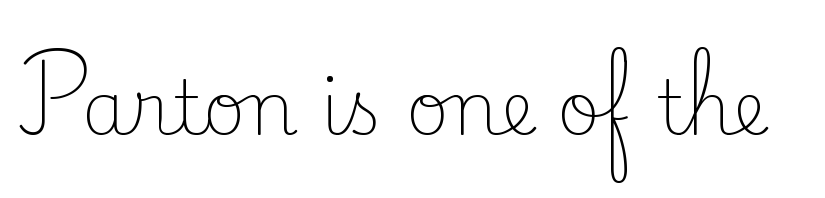
Q: Is the text bold? A: No.
Q: Is the text italic (slanted)? A: No, it is upright.
Q: Is the typeface a serif or a sans-serif typeface? A: Serif.
Q: Is the text underlined? A: No.
Q: Is the spacing between letters normal or unusually wide? A: Normal.
Q: Width (condensed, normal, or wide)? A: Normal.
Q: Stroke contrast? A: Low.
Q: x-height? A: Small.
Q: Monospaced? A: No.
